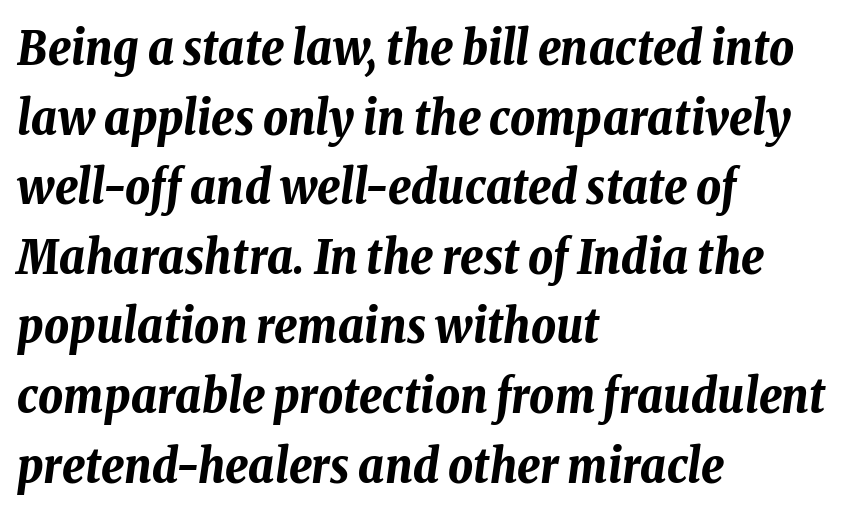
Each letter keeps its own natural width here, so spacing adapts to shape. The specimen reads as italic at a glance. Decoration check: the copy has no underline. These words are printed bold, with thick strokes throughout. Does extra space separate the letters? No, they use regular spacing.
